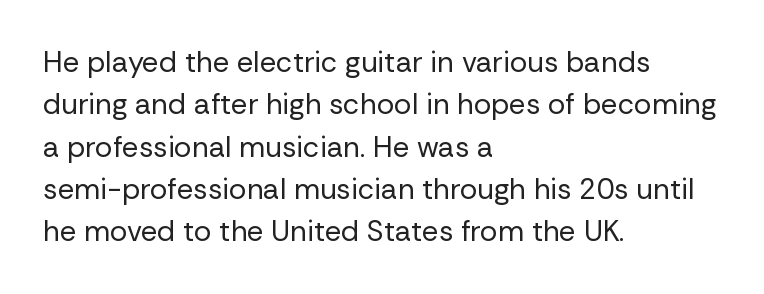
{"serif": "no", "italic": "no", "bold": "no", "weight": "regular", "width": "normal", "stroke_contrast": "low", "x_height": "medium", "monospaced": "no", "underline": "no", "align": "left", "line_spacing": "normal", "line_spacing_ratio": 1.46, "letter_spacing": "normal", "letter_spacing_em": 0.0, "glyph_px": 29}
